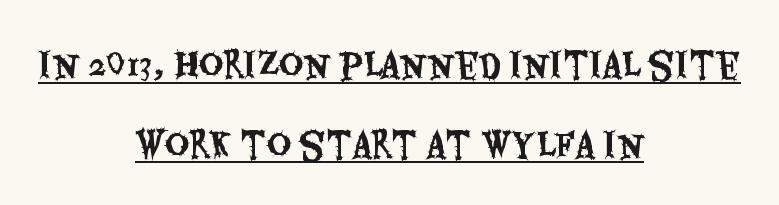
The image shows 34 px condensed sans-serif type, upright; set centered, loose line spacing (2.34x), normal letter spacing, underlined; medium stroke contrast and a large x-height.
